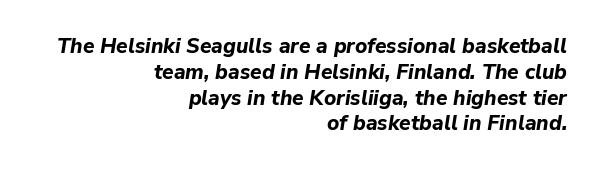
Nothing unusual about the tracking: characters are spaced as the font intends. Notice how the passage keeps a crisp vertical edge on the right only. Compared with ordinary roman type, these characters are visibly tilted. This rendering features lettering with no underline.
